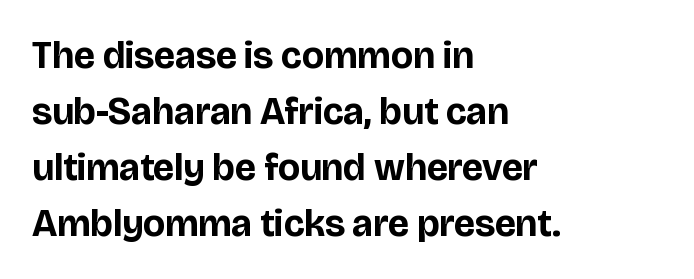
Q: Is the text bold? A: Yes.
Q: Is the text italic (slanted)? A: No, it is upright.
Q: Is the typeface a serif or a sans-serif typeface? A: Sans-serif.
Q: Is the text underlined? A: No.
Q: How is the paragraph aligned? A: Left-aligned.
Q: Is the spacing between letters normal or unusually wide? A: Normal.
Q: Is the spacing between lines tight, normal or loose? A: Normal.
Q: Width (condensed, normal, or wide)? A: Normal.
Q: Stroke contrast? A: Low.
Q: x-height? A: Large.
Q: Monospaced? A: No.
